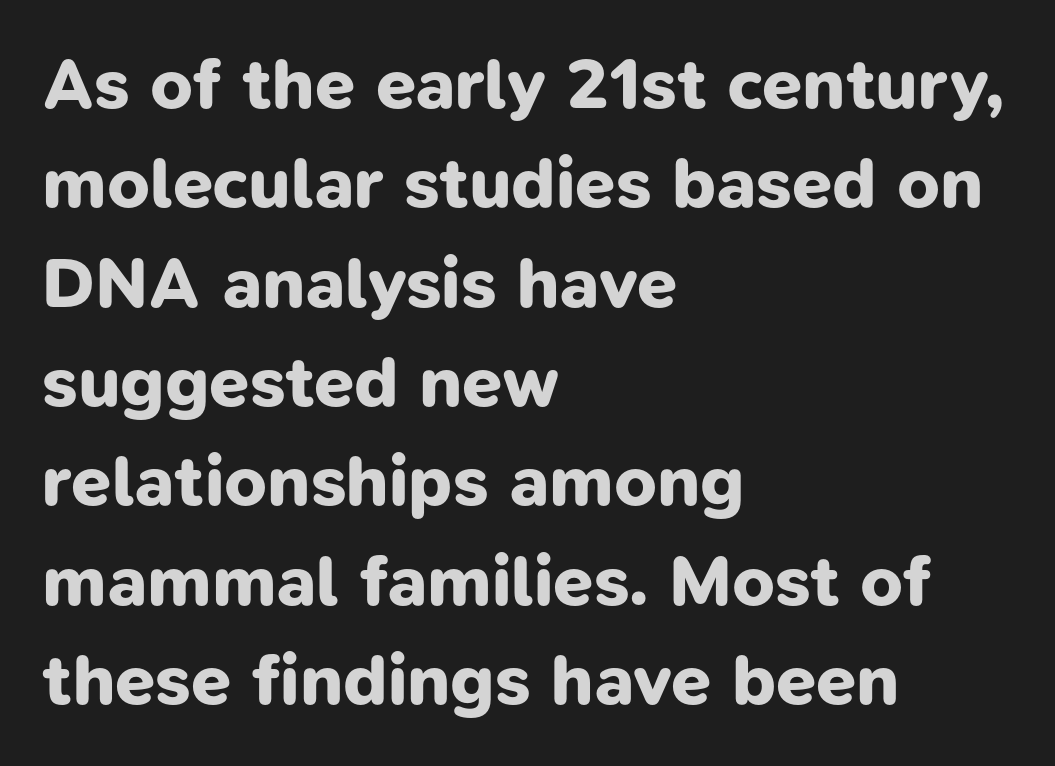
The passage shown is typed in a proportional face where columns would drift. The specimen omits any rule beneath the text block's lines. Each line starts at the same left margin while the right side varies. I'd describe the lettering as bold — thick and assertive.
